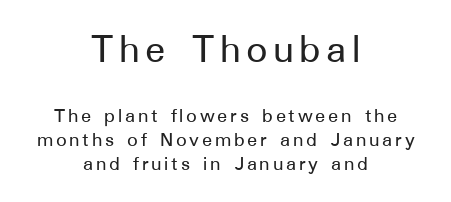
Type size steps down from the first block to the second. This is the regular roman posture of the typeface. Line spacing here is tight. Note: no serifs on the glyphs. Here the designer chose a conventional face with non-uniform glyph widths.
